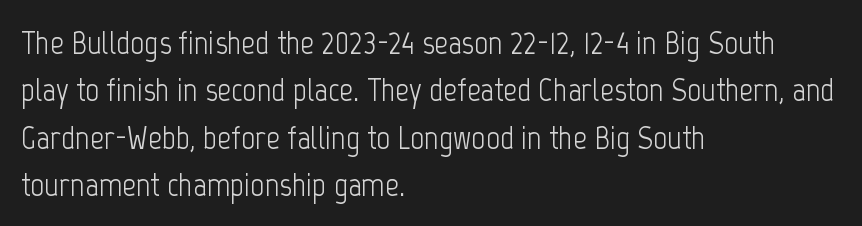
Q: Is the text bold? A: No.
Q: Is the text italic (slanted)? A: No, it is upright.
Q: Is the typeface a serif or a sans-serif typeface? A: Sans-serif.
Q: Is the text underlined? A: No.
Q: How is the paragraph aligned? A: Left-aligned.
Q: Is the spacing between letters normal or unusually wide? A: Normal.
Q: Is the spacing between lines tight, normal or loose? A: Normal.
Q: Width (condensed, normal, or wide)? A: Condensed.
Q: Stroke contrast? A: Low.
Q: x-height? A: Medium.
Q: Monospaced? A: No.
